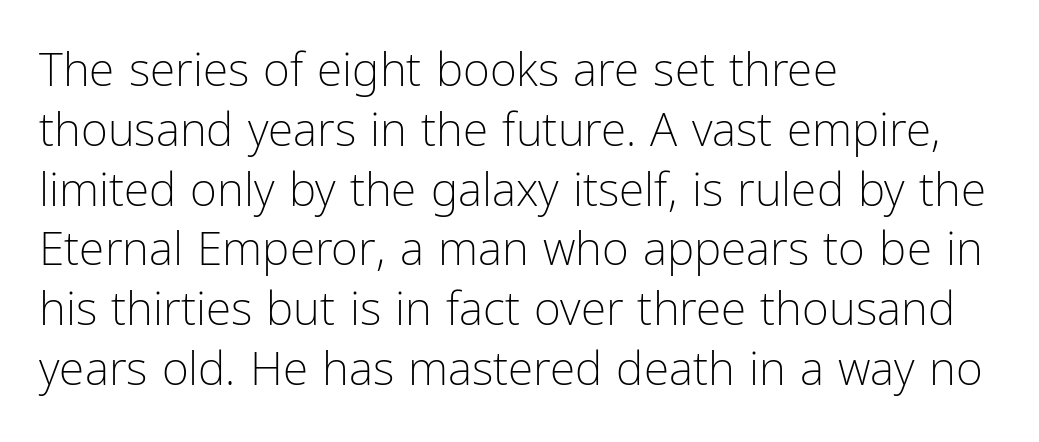
{"serif": "no", "italic": "no", "bold": "no", "weight": "light", "width": "condensed", "stroke_contrast": "low", "x_height": "medium", "monospaced": "no", "underline": "no", "align": "left", "line_spacing": "normal", "line_spacing_ratio": 1.3, "letter_spacing": "normal", "letter_spacing_em": 0.0, "glyph_px": 46}
